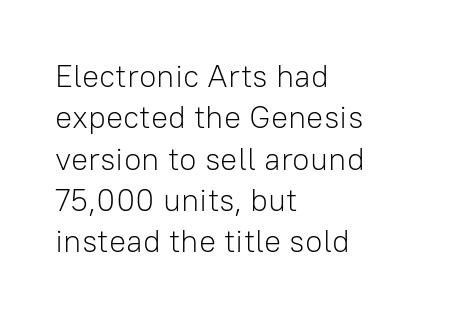
A quiet, ordinary-to-light weight characterises the typeface. The gap between lines stays unmarked. In terms of letterform style, serifs are entirely absent. Reading down the block, your eye returns to a fixed left position each line. Each letter keeps its own natural width here, so spacing adapts to shape. Letter spacing: default.
